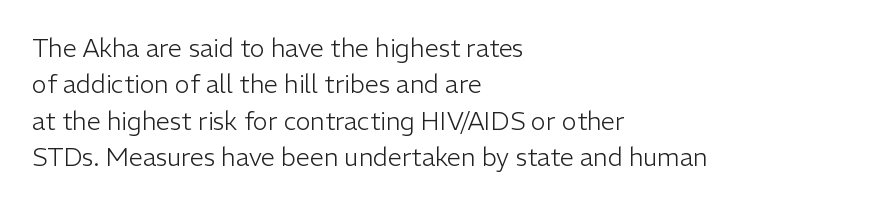
In terms of posture, this sample is upright. The passage shown has conventional tracking throughout. The zone under the glyphs is completely vacant. The lines are quadded left. These glyphs show unthickened strokes, regular width or finer. Rows of type keep a routine distance in the vertical direction.
